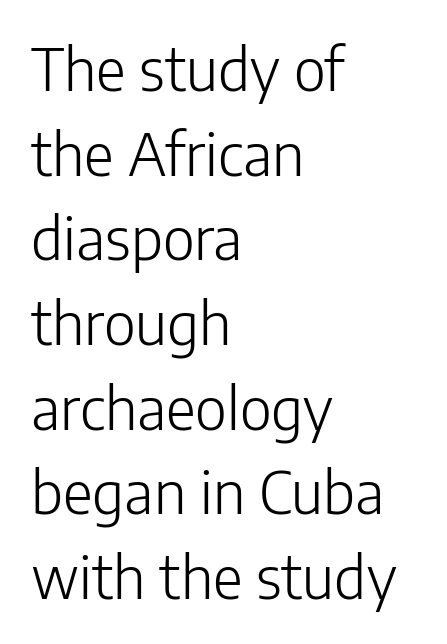
{"serif": "no", "italic": "no", "bold": "no", "weight": "light", "width": "normal", "stroke_contrast": "low", "x_height": "medium", "monospaced": "no", "underline": "no", "align": "left", "line_spacing": "normal", "line_spacing_ratio": 1.46, "letter_spacing": "normal", "letter_spacing_em": 0.0, "glyph_px": 58}
